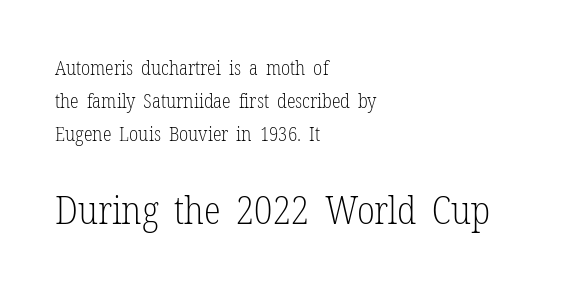
Weight: regular or lighter. Students, observe: this is what conventionally led text looks like. Spacing verdict: proportional, widths tailored to each character. Are there feet on the stems? There are — it's a serif.
